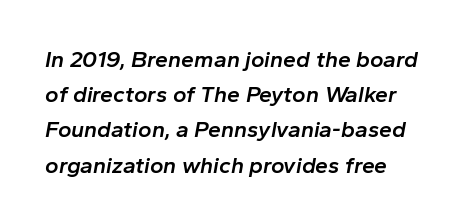
The image shows 23 px text type, italic (leaning right); set left-aligned, normal line spacing (1.53x), normal letter spacing, not underlined.
